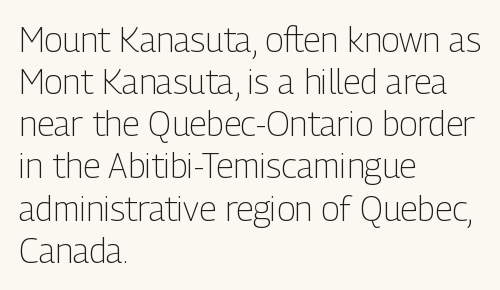
Q: Is the text bold? A: No.
Q: Is the text italic (slanted)? A: No, it is upright.
Q: Is the typeface a serif or a sans-serif typeface? A: Sans-serif.
Q: Is the text underlined? A: No.
Q: How is the paragraph aligned? A: Left-aligned.
Q: Is the spacing between letters normal or unusually wide? A: Normal.
Q: Width (condensed, normal, or wide)? A: Condensed.
Q: Stroke contrast? A: Low.
Q: x-height? A: Medium.
Q: Monospaced? A: No.
